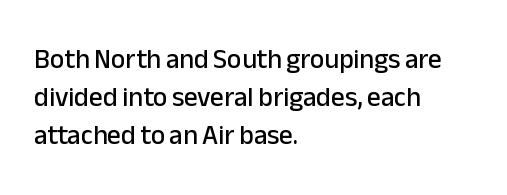
The image shows 27 px text type, upright; set left-aligned, normal line spacing (1.4x), normal letter spacing, not underlined.
